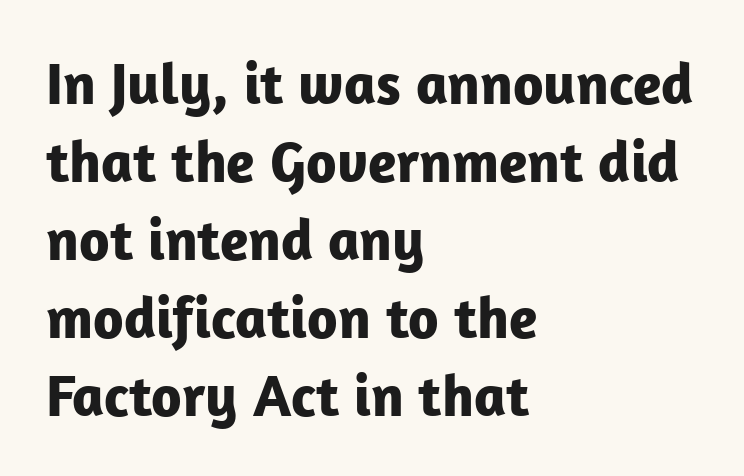
Q: Is the text bold? A: Yes.
Q: Is the text italic (slanted)? A: No, it is upright.
Q: Is the typeface a serif or a sans-serif typeface? A: Sans-serif.
Q: Is the text underlined? A: No.
Q: How is the paragraph aligned? A: Left-aligned.
Q: Is the spacing between letters normal or unusually wide? A: Normal.
Q: Is the spacing between lines tight, normal or loose? A: Normal.
Q: Width (condensed, normal, or wide)? A: Normal.
Q: Stroke contrast? A: Low.
Q: x-height? A: Medium.
Q: Monospaced? A: No.
